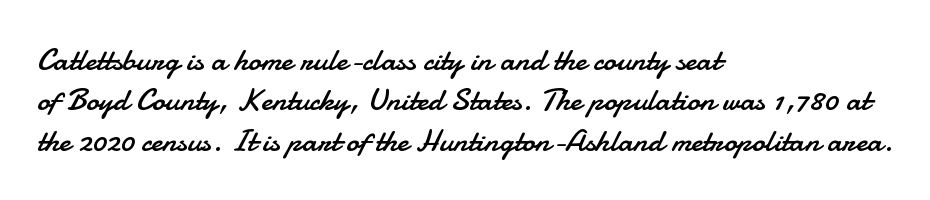
The image shows 32 px regular-weight sans-serif type; set left-aligned, normal line spacing (1.26x), normal letter spacing, not underlined; low stroke contrast and a small x-height.
